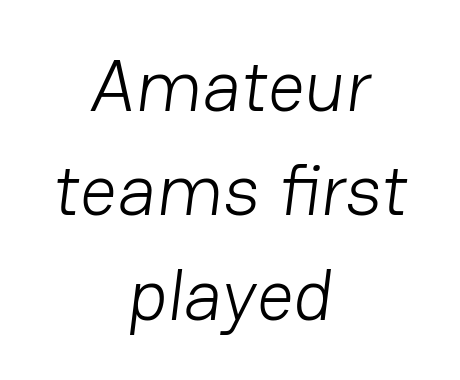
Proportional: the letters do not fall into vertical columns. Standard letterfit; no display-style spreading of the glyphs. The letterforms sit at book weight or below. Serifs: no, the terminals of the letterforms are clean. Rule under the text: the space is simply empty.
